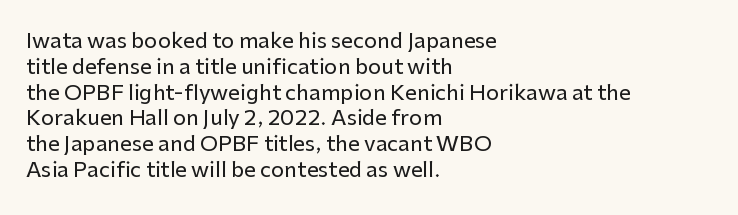
Underline: absent. This rendering uses left alignment, leaving the right contour irregular. A typesetter would mark this as roman, not italic. In terms of letterspacing, this is plain default setting.
